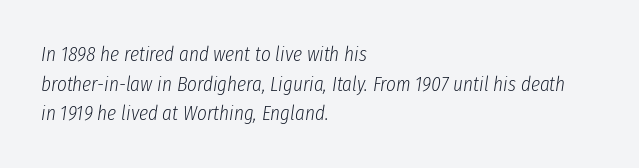
{"italic": "yes", "lean": "right", "slant_degrees": 8, "bold": "no", "underline": "no", "align": "left", "line_spacing": "normal", "line_spacing_ratio": 1.41, "letter_spacing": "normal", "letter_spacing_em": 0.0, "glyph_px": 21}
